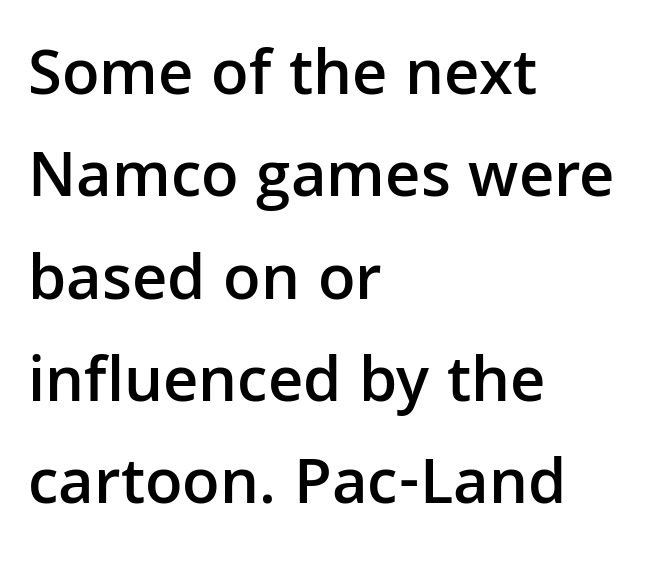
The image shows 66 px semibold sans-serif type, upright; set left-aligned, normal line spacing (1.55x), normal letter spacing, not underlined; low stroke contrast and a medium x-height.
